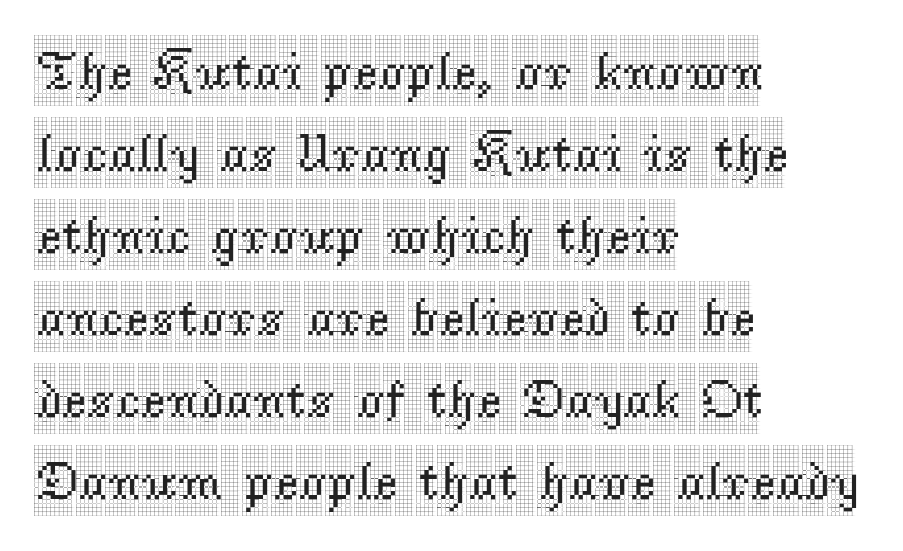
The image shows 54 px condensed serif type, upright; set left-aligned, normal line spacing (1.52x), normal letter spacing, not underlined; a large x-height.
